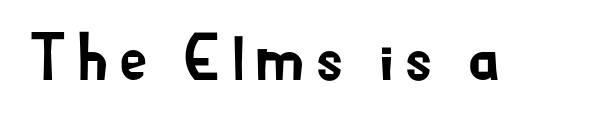
{"serif": "no", "italic": "no", "width": "normal", "stroke_contrast": "low", "x_height": "small", "monospaced": "no", "underline": "no", "glyph_px": 66}
